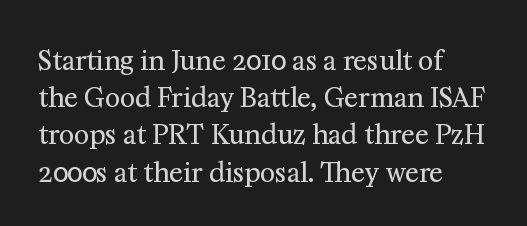
{"italic": "no", "bold": "no", "underline": "no", "align": "left", "line_spacing": "normal", "line_spacing_ratio": 1.43, "letter_spacing": "normal", "letter_spacing_em": 0.0, "glyph_px": 26}
